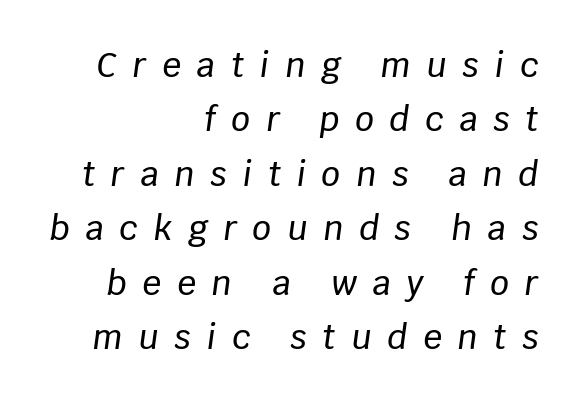
Compared with a flush-left layout, this one pins lines to the opposite, right side. Think of a printed novel: that variable character pitch is what you see here. These lines sit exactly where default settings would place them. Yep, that's italic — everything's leaning.
